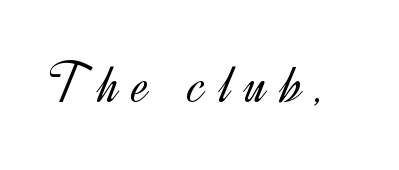
Q: Is the text bold? A: No.
Q: Is the text italic (slanted)? A: Yes.
Q: Is the typeface a serif or a sans-serif typeface? A: Sans-serif.
Q: Is the text underlined? A: No.
Q: Is the spacing between letters normal or unusually wide? A: Unusually wide.
Q: Width (condensed, normal, or wide)? A: Normal.
Q: x-height? A: Small.
Q: Monospaced? A: No.
